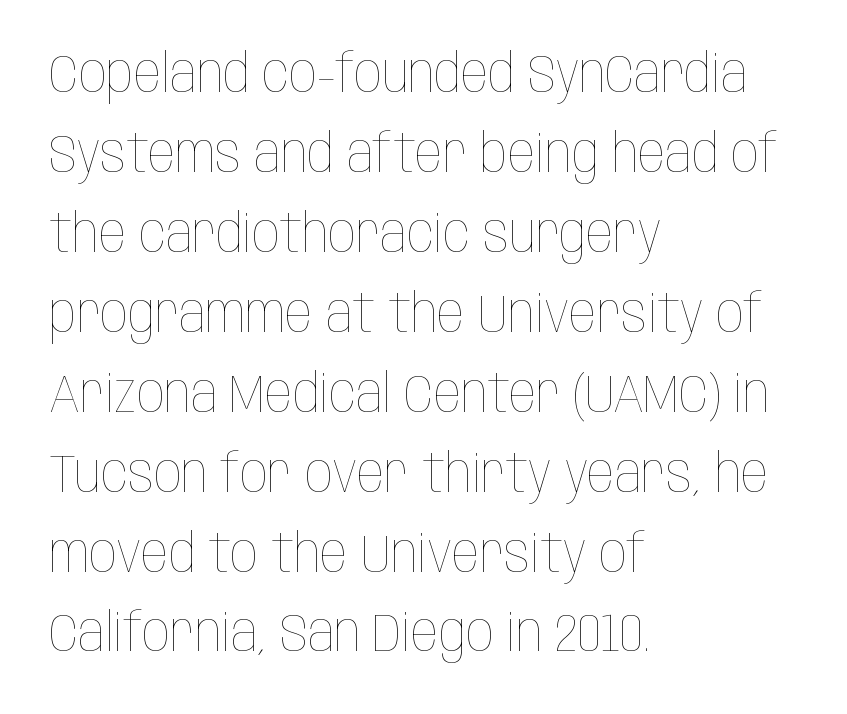
The image shows 54 px thin, condensed type, upright; set left-aligned, normal line spacing (1.48x), normal letter spacing, not underlined; low stroke contrast and a large x-height.
